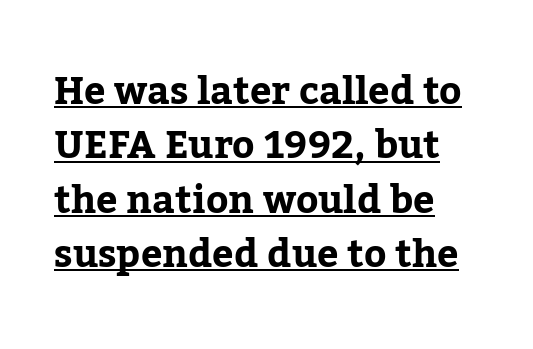
{"serif": "yes", "italic": "no", "bold": "yes", "weight": "bold", "width": "normal", "stroke_contrast": "low", "x_height": "medium", "monospaced": "no", "underline": "yes", "align": "left", "line_spacing": "normal", "line_spacing_ratio": 1.43, "letter_spacing": "normal", "letter_spacing_em": 0.0, "glyph_px": 38}
